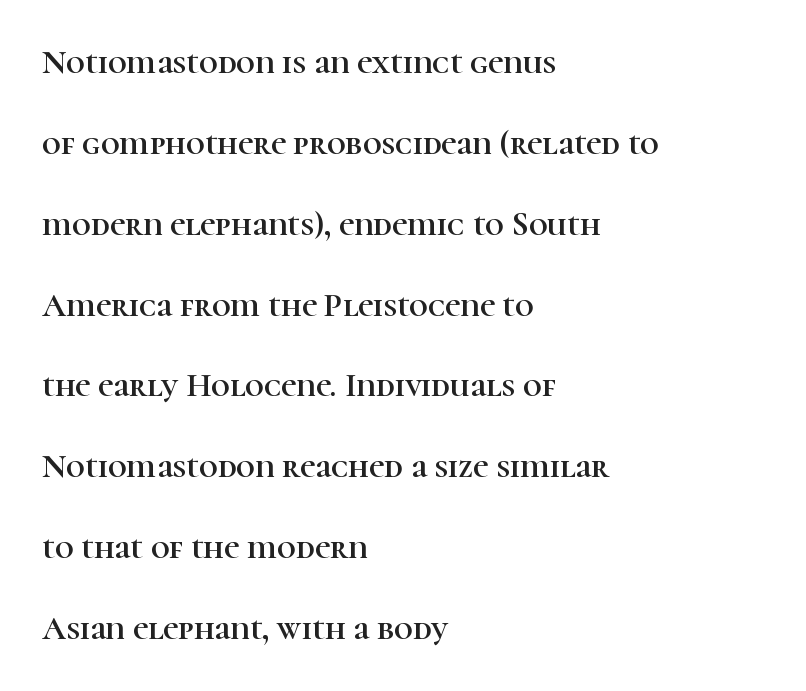
{"serif": "yes", "italic": "no", "width": "normal", "stroke_contrast": "high", "x_height": "medium", "monospaced": "no", "underline": "no", "align": "left", "line_spacing": "loose", "line_spacing_ratio": 2.45, "letter_spacing": "normal", "letter_spacing_em": 0.0, "glyph_px": 33}
